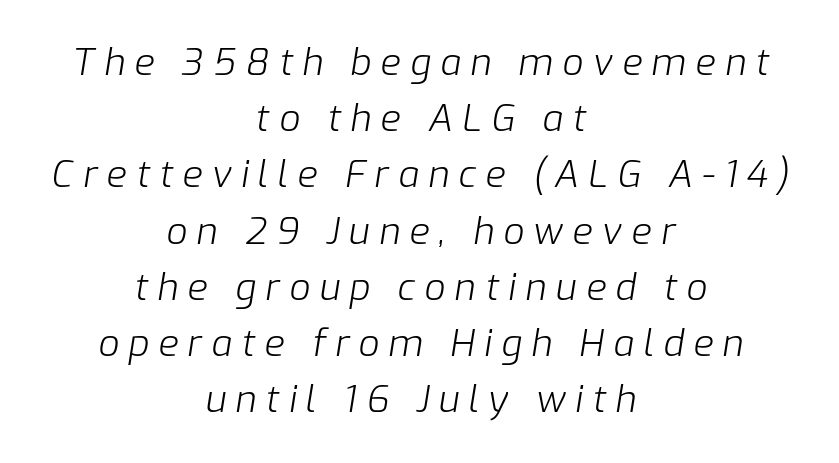
Looks like regular typesetting: each glyph gets only the width it needs. Words appear elongated and porous because spacing is wide. Line spacing here is normal. Any mark beneath the type? The region is blank.
